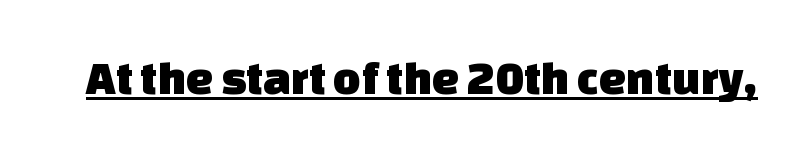
Q: Is the typeface a serif or a sans-serif typeface? A: Sans-serif.
Q: Is the text underlined? A: Yes.
Q: Is the spacing between letters normal or unusually wide? A: Normal.
Q: Width (condensed, normal, or wide)? A: Normal.
Q: Stroke contrast? A: Low.
Q: x-height? A: Large.
Q: Monospaced? A: No.
